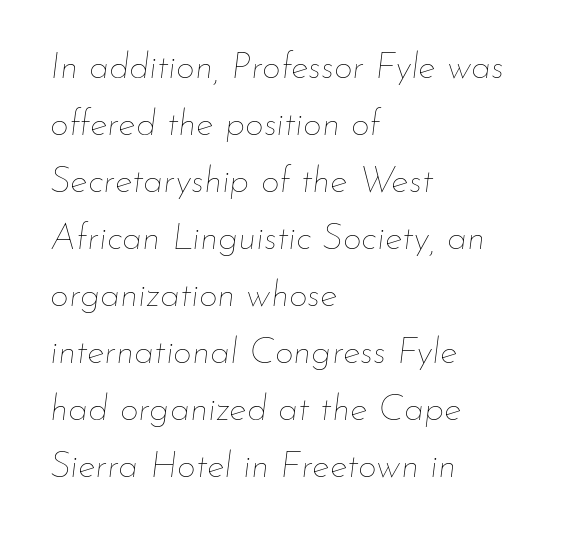
Q: Is the text bold? A: No.
Q: Is the text italic (slanted)? A: Yes, it leans right by about 7 degrees.
Q: Is the text underlined? A: No.
Q: How is the paragraph aligned? A: Left-aligned.
Q: Is the spacing between letters normal or unusually wide? A: Normal.
Q: Is the spacing between lines tight, normal or loose? A: Normal.
Q: Width (condensed, normal, or wide)? A: Normal.
Q: Stroke contrast? A: Low.
Q: x-height? A: Small.
Q: Monospaced? A: No.
